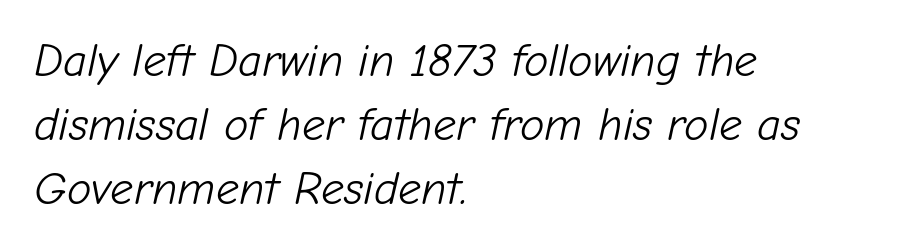
Any mark beneath the type? The region is blank. One-word summary of the alignment: left. The block of text has a typical density, with ordinary space between rows. These lines are rendered in a variable-pitch font. The axis of the letterforms is tilted away from vertical.
